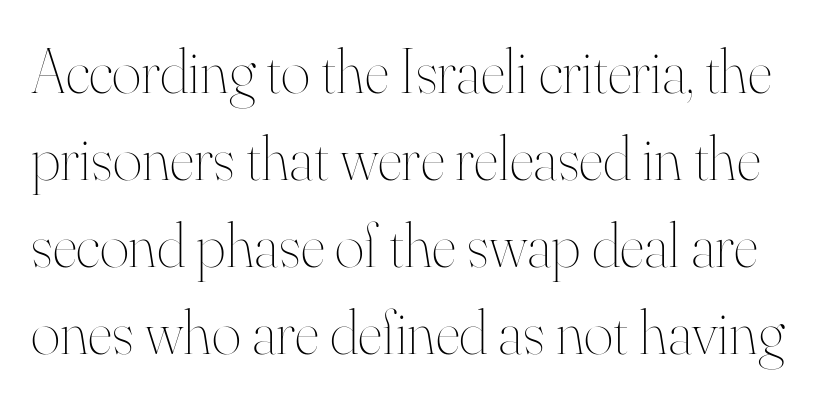
{"italic": "no", "bold": "no", "weight": "thin", "width": "normal", "stroke_contrast": "high", "x_height": "small", "monospaced": "no", "underline": "no", "line_spacing": "normal", "line_spacing_ratio": 1.38, "letter_spacing": "normal", "letter_spacing_em": 0.0, "glyph_px": 63}
